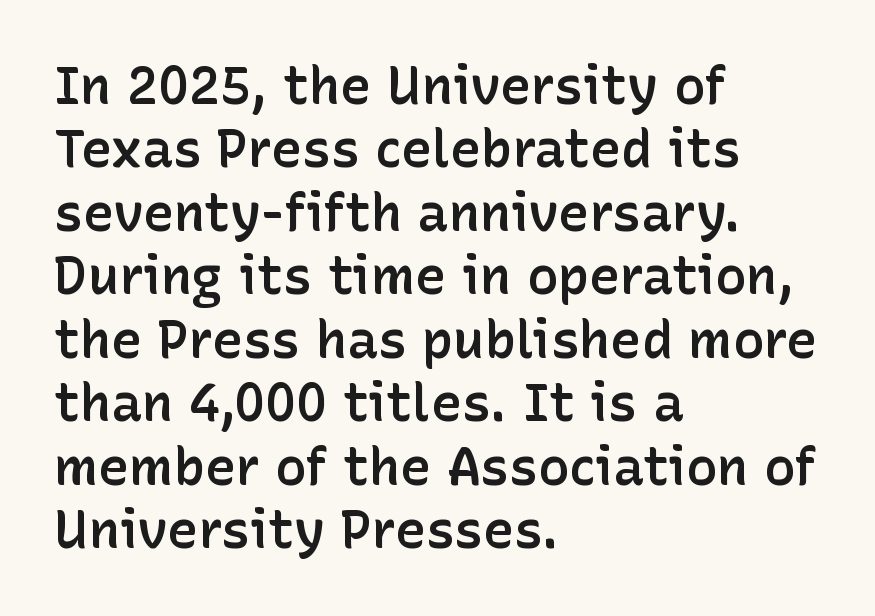
Q: Is the text bold? A: Semi-bold.
Q: Is the text italic (slanted)? A: No, it is upright.
Q: Is the typeface a serif or a sans-serif typeface? A: Sans-serif.
Q: Is the text underlined? A: No.
Q: How is the paragraph aligned? A: Left-aligned.
Q: Is the spacing between letters normal or unusually wide? A: Normal.
Q: Width (condensed, normal, or wide)? A: Normal.
Q: Stroke contrast? A: Low.
Q: x-height? A: Medium.
Q: Monospaced? A: No.
